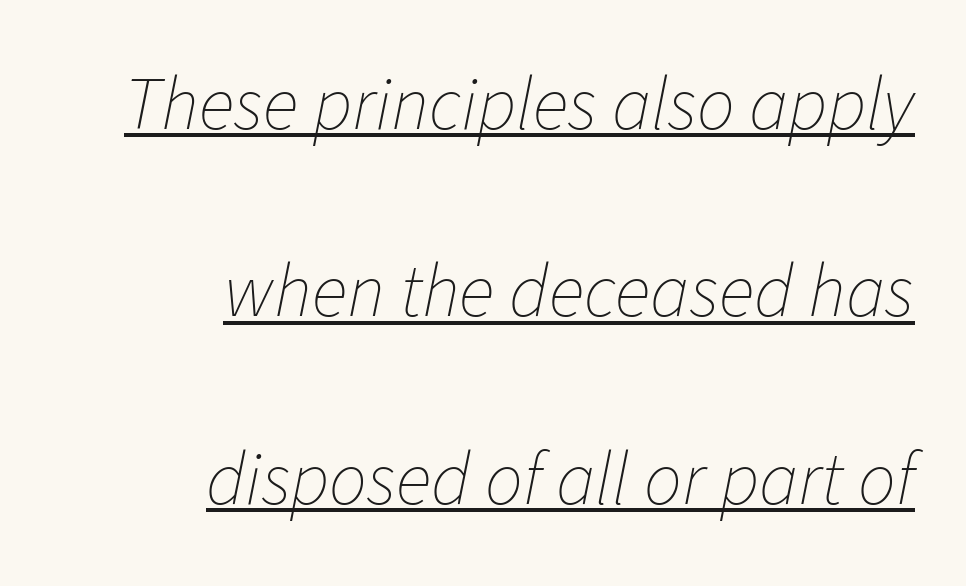
Summary of weight: not heavy and not bold. The passage shown leans; its letterforms are oblique. The space between consecutive lines is lavish. The setting favours the right margin, as signatures and pull-quotes sometimes do. Between one letter and the next there's only the usual sliver of space.
